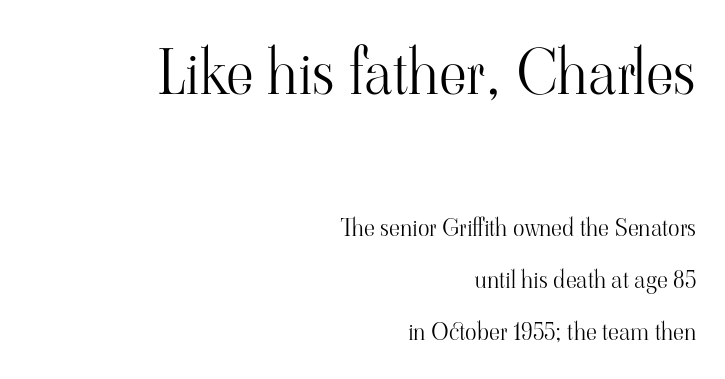
Typographically, this falls in the serif category. Varying glyph widths throughout — classic text-font behaviour. Upright lettering throughout. Note: larger setting up top, smaller setting below.
